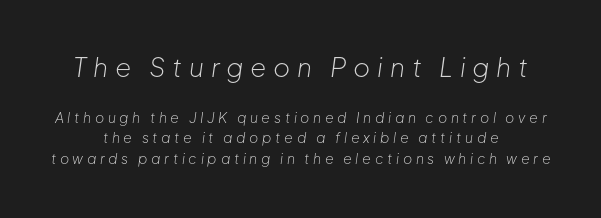
{"italic": "yes", "lean": "right", "slant_degrees": 8, "bold": "no", "underline": "no", "align": "center", "line_spacing": "normal", "line_spacing_ratio": 1.44, "letter_spacing": "wide", "letter_spacing_em": 0.26, "larger_block": "first", "size_ratio": 1.86, "glyph_px": 26}
